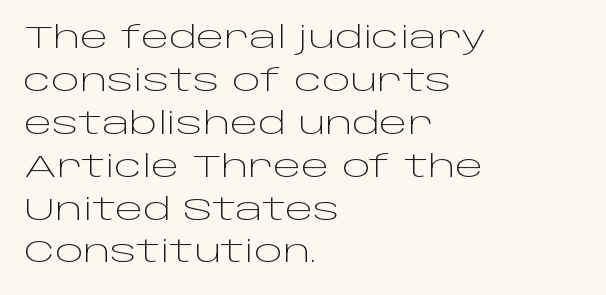
Q: Is the text bold? A: No.
Q: Is the text italic (slanted)? A: No, it is upright.
Q: Is the typeface a serif or a sans-serif typeface? A: Sans-serif.
Q: Is the text underlined? A: No.
Q: How is the paragraph aligned? A: Left-aligned.
Q: Is the spacing between letters normal or unusually wide? A: Normal.
Q: Is the spacing between lines tight, normal or loose? A: Normal.
Q: Width (condensed, normal, or wide)? A: Wide.
Q: Stroke contrast? A: Low.
Q: x-height? A: Large.
Q: Monospaced? A: No.
